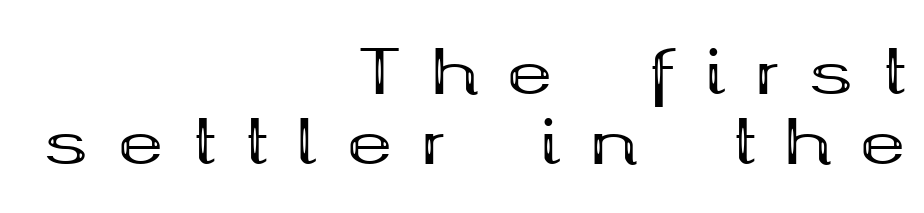
The image shows 61 px bold, wide serif type, upright; set right-aligned, tight line spacing (1.15x), unusually wide letter spacing (+0.48 em), not underlined; medium stroke contrast and a medium x-height.
